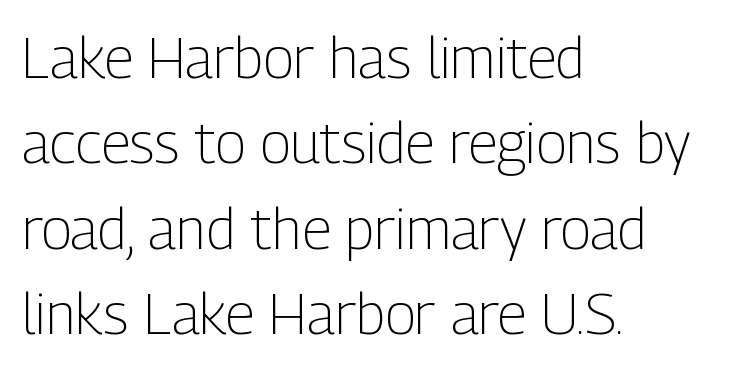
The image shows 57 px light, condensed sans-serif type, upright; set left-aligned, normal line spacing (1.5x), normal letter spacing, not underlined; low stroke contrast and a medium x-height.
